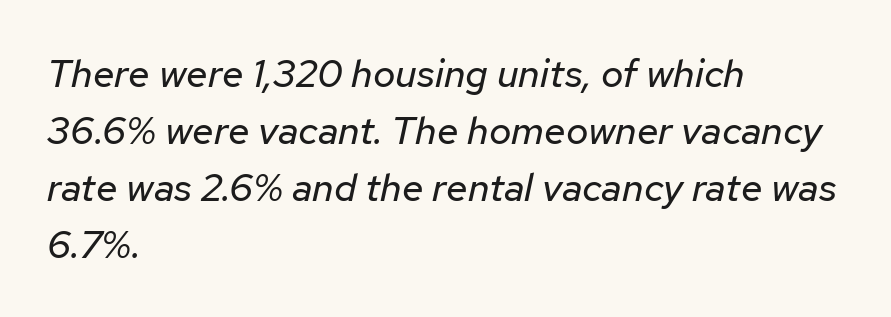
The image shows 39 px regular-weight type, italic (leaning right); set left-aligned, normal line spacing (1.46x), normal letter spacing, not underlined; low stroke contrast and a medium x-height.
